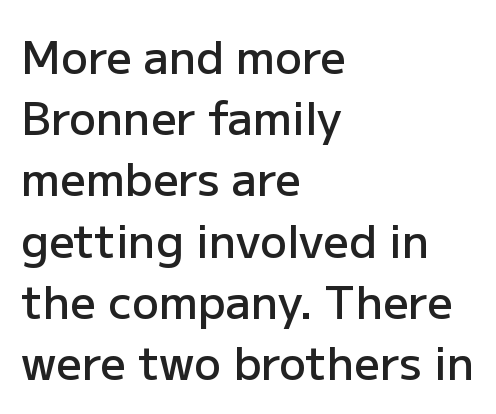
{"serif": "no", "italic": "no", "bold": "semi", "weight": "semibold", "width": "normal", "stroke_contrast": "low", "x_height": "medium", "monospaced": "no", "underline": "no", "align": "left", "line_spacing": "normal", "line_spacing_ratio": 1.36, "letter_spacing": "normal", "letter_spacing_em": 0.0, "glyph_px": 45}
